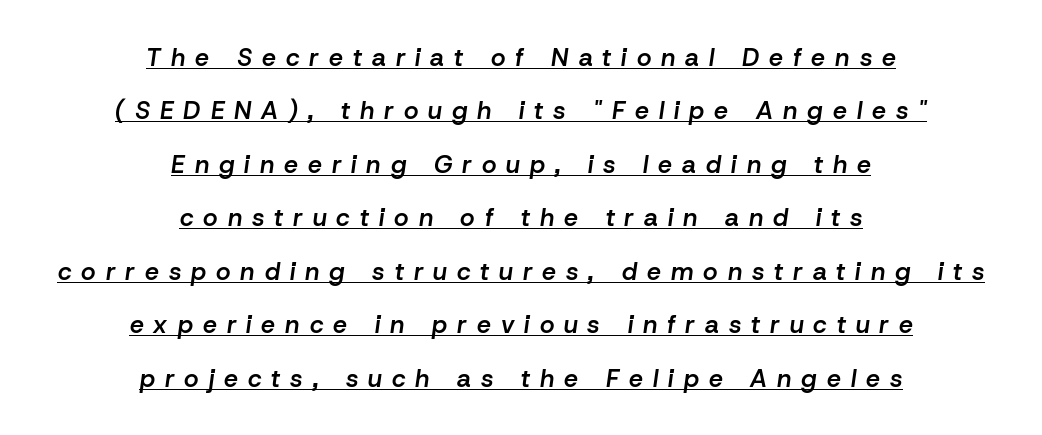
The image shows 25 px text type, italic (leaning right); set centered, loose line spacing (2.14x), unusually wide letter spacing (+0.4 em), underlined.
